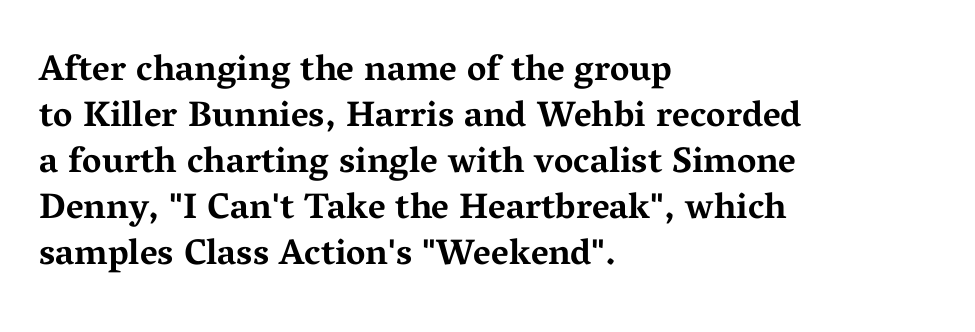
The image shows 36 px bold, wide serif type, upright; set left-aligned, normal line spacing (1.28x), normal letter spacing, not underlined; medium stroke contrast and a medium x-height.
